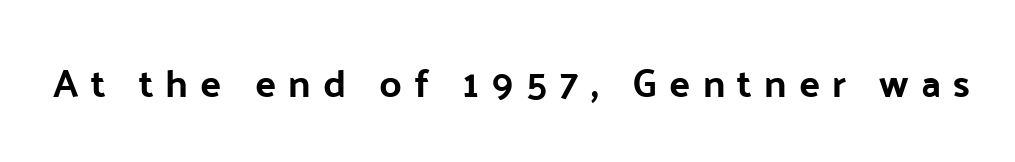
{"serif": "no", "italic": "no", "width": "normal", "stroke_contrast": "low", "x_height": "medium", "monospaced": "no", "underline": "no", "letter_spacing": "wide", "letter_spacing_em": 0.31, "glyph_px": 39}
